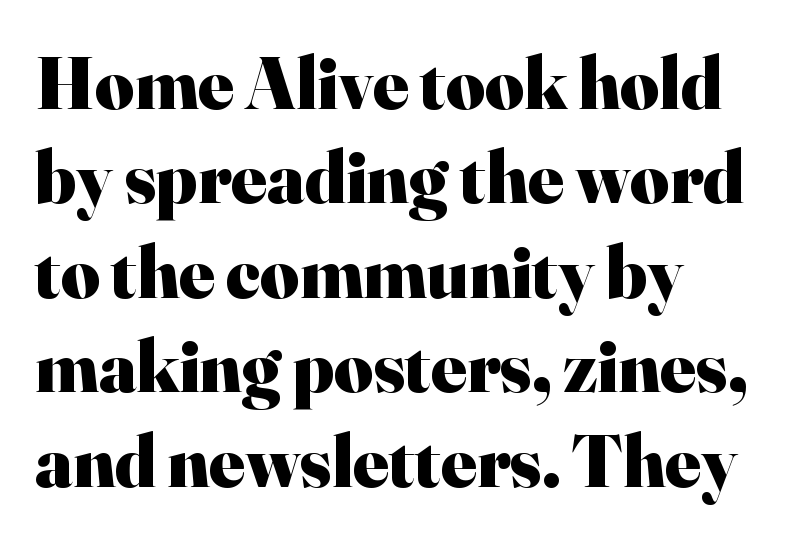
{"serif": "yes", "italic": "no", "bold": "yes", "weight": "heavy", "width": "normal", "stroke_contrast": "high", "x_height": "small", "monospaced": "no", "underline": "no", "line_spacing": "normal", "line_spacing_ratio": 1.26, "letter_spacing": "normal", "letter_spacing_em": 0.0, "glyph_px": 75}
